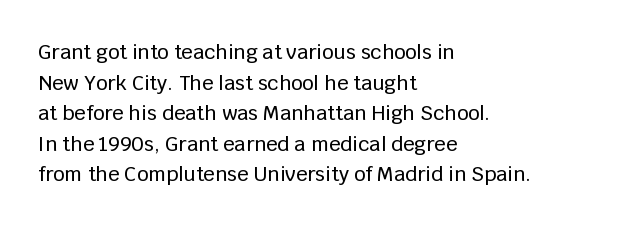
Posture: upright roman. Where is the straight margin? On the left. The passage shown stacks its lines at a standard gap. The passage shown is not underscored anywhere. The tracking reads as untouched default to a designer's eye.
